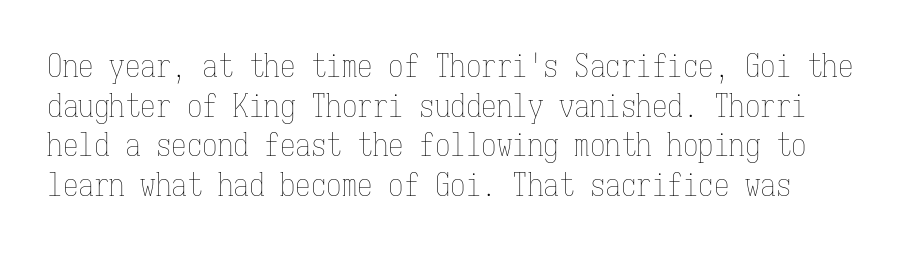
Honestly, the row spacing looks completely unremarkable. Think of a typewriter: that constant character pitch is what you see here. Short note: letters normally spaced. The weight tops out at a normal text grade. Vertical strokes here are truly vertical.
